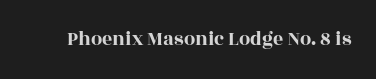
The image shows 20 px text type, upright; set normal letter spacing, not underlined.
